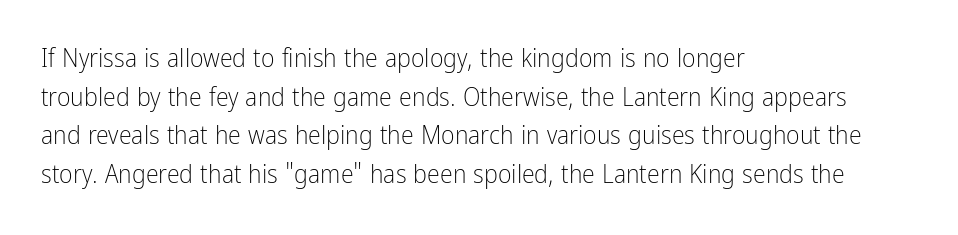
The image shows 26 px text type, upright; set left-aligned, normal line spacing (1.49x), normal letter spacing, not underlined.
